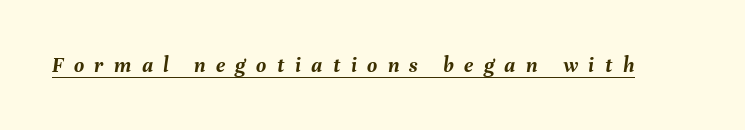
The image shows 22 px bold type, italic (leaning right); set unusually wide letter spacing (+0.47 em), underlined.
